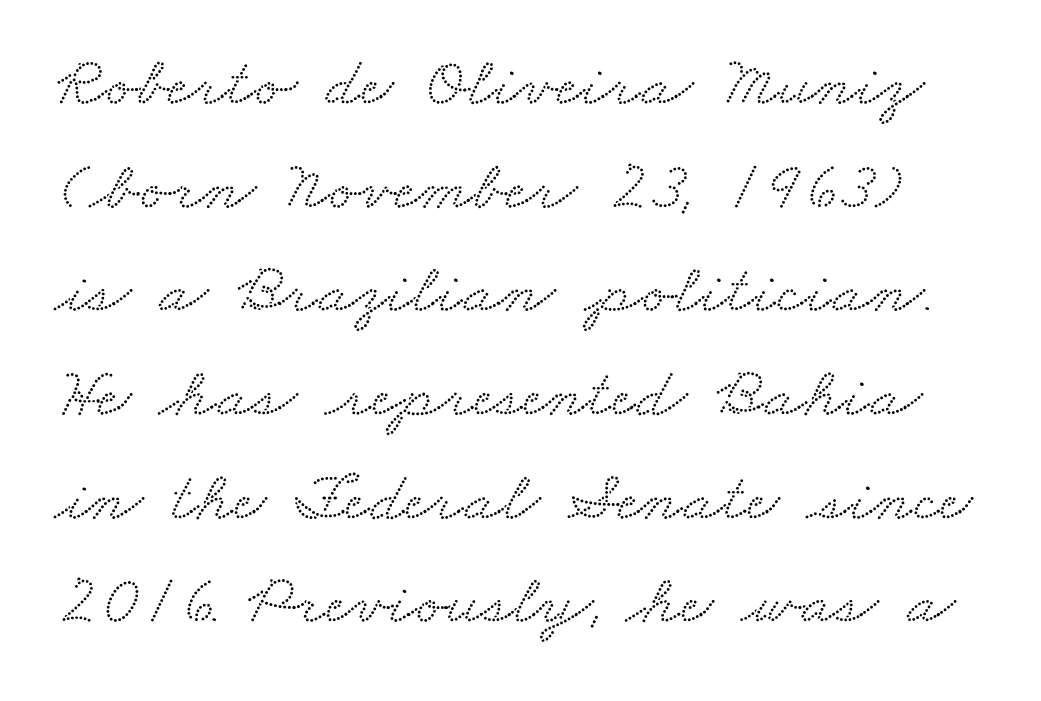
The image shows 71 px wide serif type; set normal line spacing (1.46x), normal letter spacing, not underlined; low stroke contrast and a small x-height.
